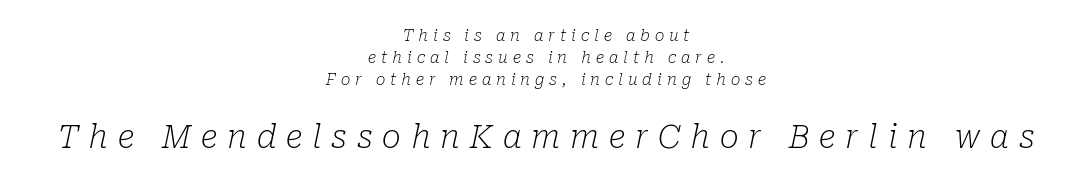
Q: Is the text bold? A: No.
Q: Is the text italic (slanted)? A: Yes, it leans right by about 10 degrees.
Q: Is the typeface a serif or a sans-serif typeface? A: Serif.
Q: Is the text underlined? A: No.
Q: How is the paragraph aligned? A: Centered.
Q: Is the spacing between letters normal or unusually wide? A: Unusually wide.
Q: Is the spacing between lines tight, normal or loose? A: Normal.
Q: Which block of text is set in a larger size, the first (top) or the second (bottom)? A: The second (bottom) one.
Q: Width (condensed, normal, or wide)? A: Normal.
Q: Stroke contrast? A: Low.
Q: x-height? A: Medium.
Q: Monospaced? A: No.
